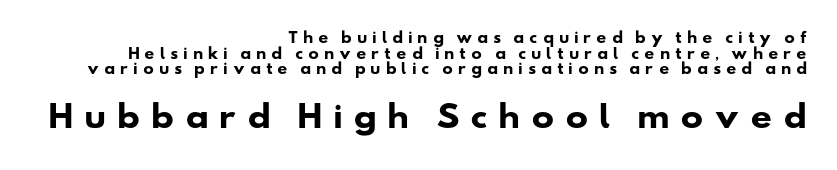
Q: Is the text bold? A: Yes.
Q: Is the typeface a serif or a sans-serif typeface? A: Sans-serif.
Q: Is the text underlined? A: No.
Q: How is the paragraph aligned? A: Right-aligned.
Q: Is the spacing between letters normal or unusually wide? A: Unusually wide.
Q: Is the spacing between lines tight, normal or loose? A: Tight.
Q: Which block of text is set in a larger size, the first (top) or the second (bottom)? A: The second (bottom) one.
Q: Width (condensed, normal, or wide)? A: Wide.
Q: Stroke contrast? A: Low.
Q: x-height? A: Small.
Q: Monospaced? A: No.
